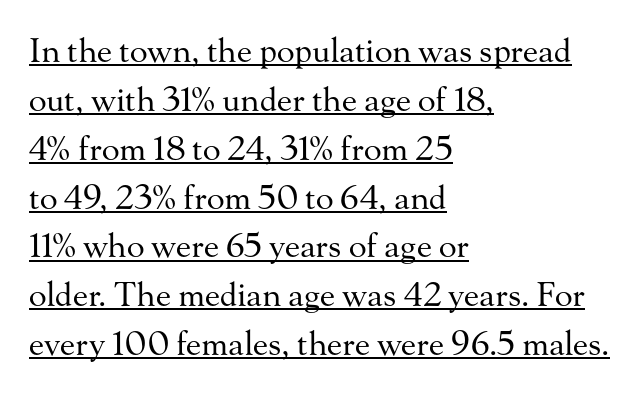
Q: Is the text bold? A: No.
Q: Is the text italic (slanted)? A: No, it is upright.
Q: Is the typeface a serif or a sans-serif typeface? A: Serif.
Q: Is the text underlined? A: Yes.
Q: How is the paragraph aligned? A: Left-aligned.
Q: Is the spacing between letters normal or unusually wide? A: Normal.
Q: Is the spacing between lines tight, normal or loose? A: Normal.
Q: Width (condensed, normal, or wide)? A: Normal.
Q: Stroke contrast? A: Medium.
Q: x-height? A: Small.
Q: Monospaced? A: No.
